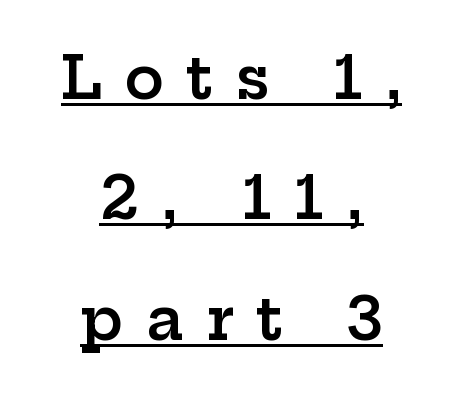
{"serif": "yes", "italic": "no", "bold": "semi", "weight": "semibold", "width": "wide", "stroke_contrast": "low", "x_height": "medium", "monospaced": "no", "underline": "yes", "align": "center", "line_spacing": "loose", "line_spacing_ratio": 2.04, "letter_spacing": "wide", "letter_spacing_em": 0.38, "glyph_px": 59}
